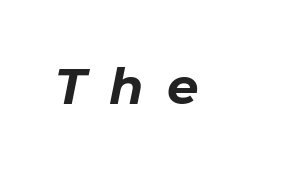
The image shows 50 px bold type, italic (leaning right); set unusually wide letter spacing (+0.47 em), not underlined; low stroke contrast and a medium x-height.
